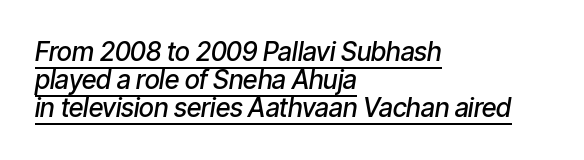
The image shows 26 px text type, italic (leaning right); set left-aligned, tight line spacing (1.08x), normal letter spacing, underlined.
